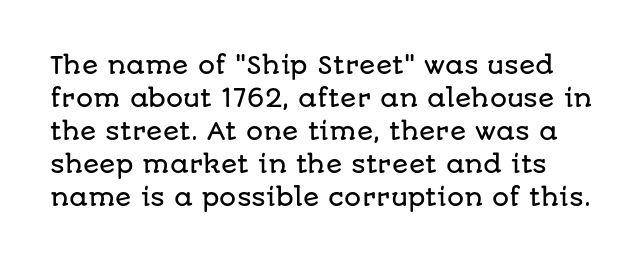
The image shows 24 px text type, upright; set normal line spacing (1.37x), normal letter spacing, not underlined.
